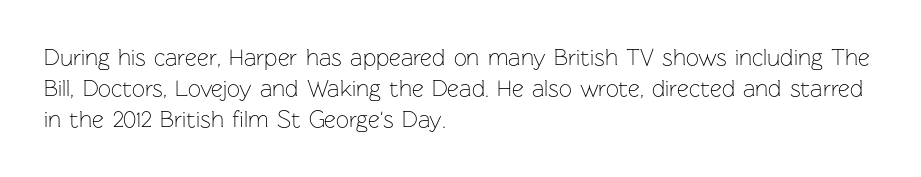
{"italic": "no", "bold": "no", "underline": "no", "align": "left", "line_spacing": "normal", "line_spacing_ratio": 1.34, "letter_spacing": "normal", "letter_spacing_em": 0.0, "glyph_px": 23}
